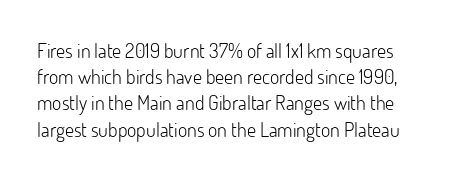
{"italic": "no", "bold": "no", "underline": "no", "line_spacing": "normal", "line_spacing_ratio": 1.31, "letter_spacing": "normal", "letter_spacing_em": 0.0, "glyph_px": 20}
